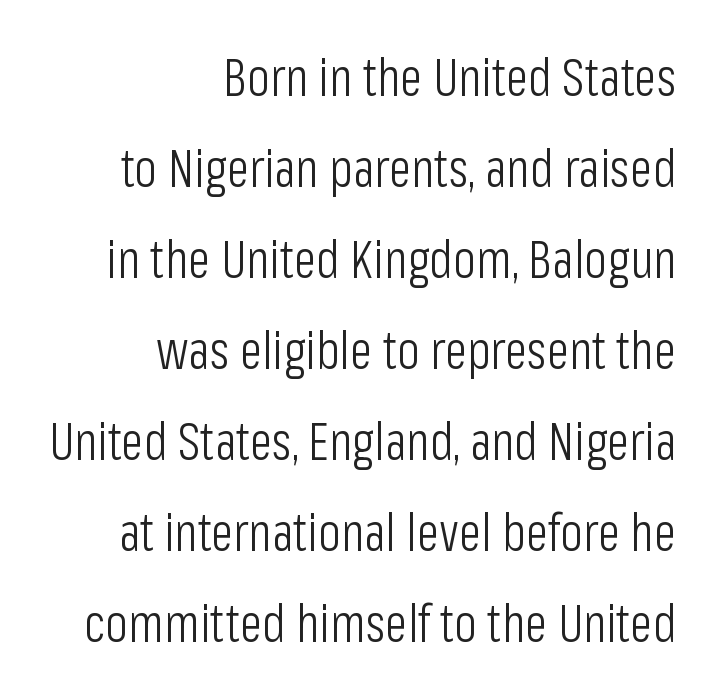
{"serif": "no", "italic": "no", "bold": "no", "weight": "light", "width": "condensed", "stroke_contrast": "low", "x_height": "medium", "monospaced": "no", "underline": "no", "align": "right", "line_spacing_ratio": 1.75, "letter_spacing": "normal", "letter_spacing_em": 0.0, "glyph_px": 52}
